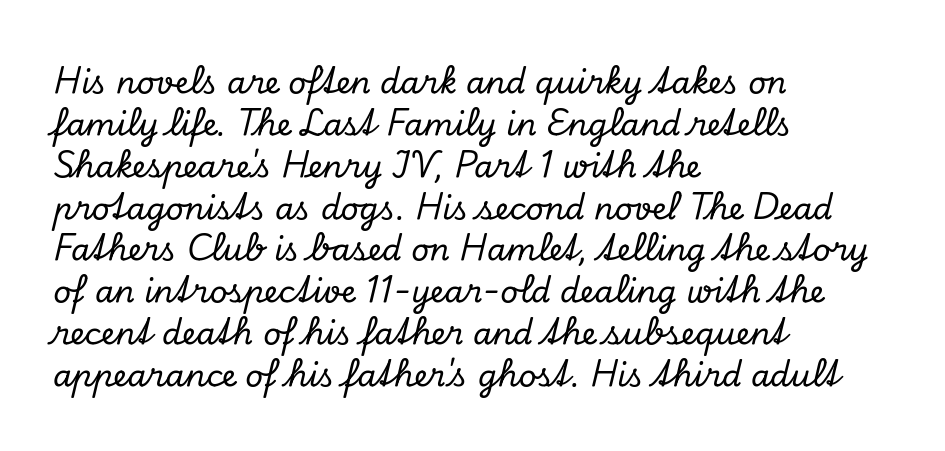
{"serif": "yes", "italic": "yes", "lean": "right", "slant_degrees": 13, "width": "normal", "stroke_contrast": "low", "x_height": "small", "monospaced": "no", "underline": "no", "align": "left", "line_spacing": "normal", "line_spacing_ratio": 1.35, "letter_spacing": "normal", "letter_spacing_em": 0.0, "glyph_px": 31}
